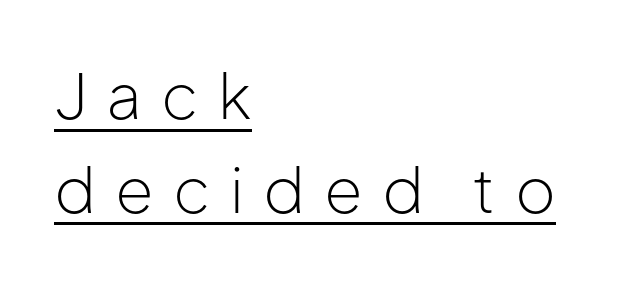
The image shows 62 px light sans-serif type, upright; set left-aligned, normal line spacing (1.51x), unusually wide letter spacing (+0.31 em), underlined; low stroke contrast and a medium x-height.
